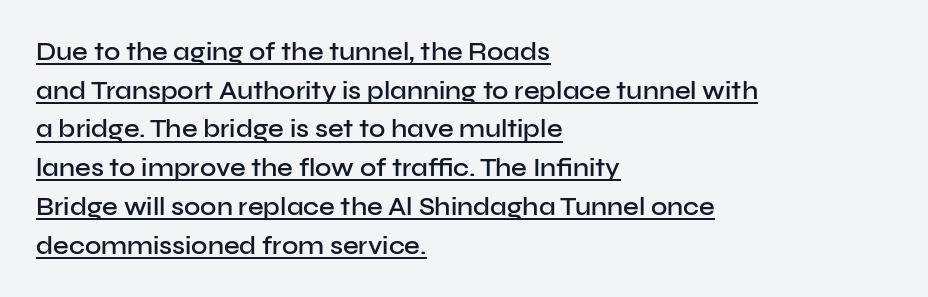
Does the lettering tilt? It doesn't — this is upright. The string is rendered with underlining switched on. Where is the straight margin? On the left. Here the glyphs are tracked normally, forming tight word shapes. As a designer I'd log this as weight 600, semibold.
